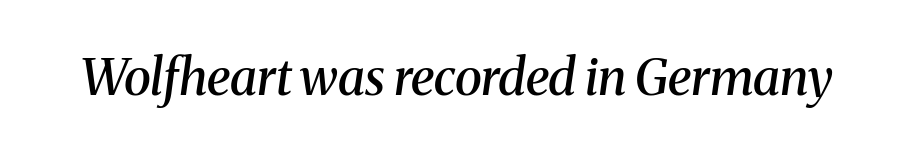
{"serif": "yes", "italic": "yes", "lean": "right", "slant_degrees": 8, "bold": "semi", "weight": "semibold", "width": "normal", "stroke_contrast": "medium", "x_height": "medium", "monospaced": "no", "underline": "no", "letter_spacing": "normal", "letter_spacing_em": 0.0, "glyph_px": 50}
